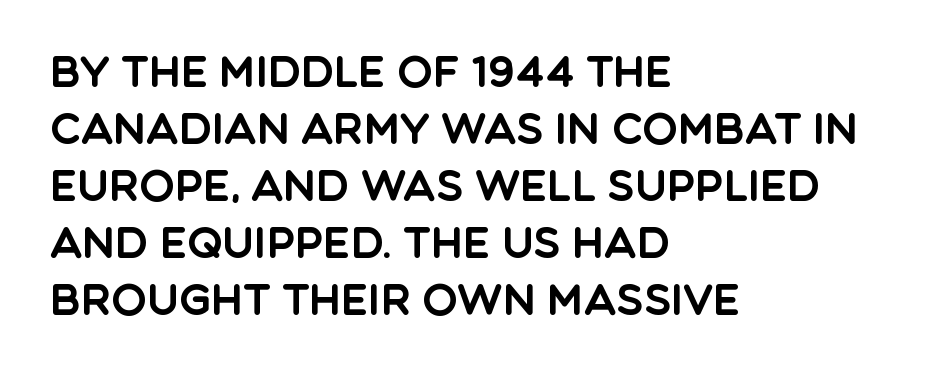
Nope, not italic — everything's standing straight. The rows are spaced the way most documents space them. The letters advance in unequal steps, a hallmark of proportional type. The compositor pushed each line to the left boundary. Bare-footed words on every line. Spacing between characters is what you'd get straight out of the box.
